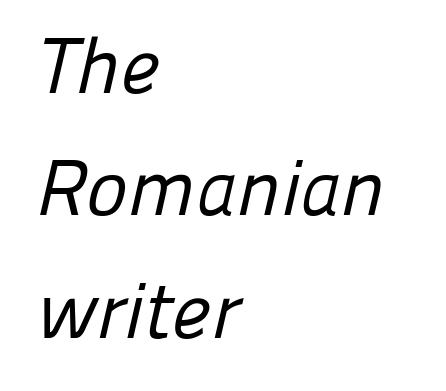
Regarding serifs, this sample does without them. The characters are drawn with everyday or finer stroke widths. A clean baseline with only descenders dipping below it. Every row of glyphs begins at an identical x-position on the left. Note the varied advance widths — an 'i' is clearly narrower than an 'm'. Successive baselines arrive at the customary interval.
